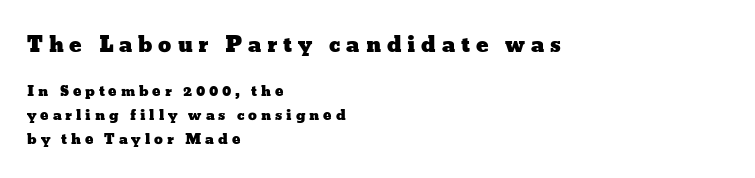
{"italic": "no", "underline": "no", "align": "left", "line_spacing": "normal", "line_spacing_ratio": 1.69, "letter_spacing": "wide", "letter_spacing_em": 0.28, "larger_block": "first", "size_ratio": 1.5, "glyph_px": 21}
